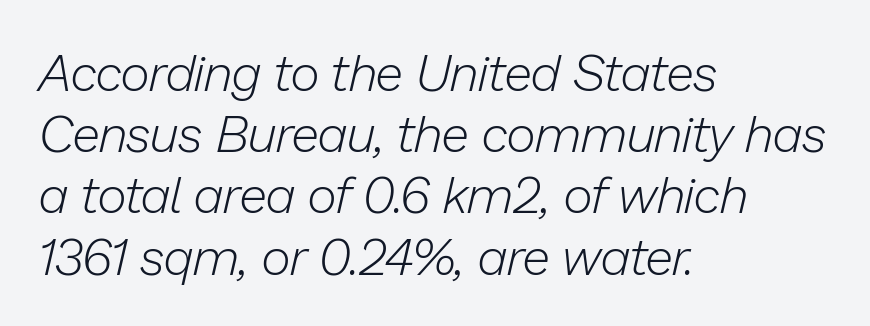
{"italic": "yes", "lean": "right", "slant_degrees": 13, "bold": "no", "weight": "light", "width": "normal", "stroke_contrast": "low", "x_height": "medium", "monospaced": "no", "underline": "no", "align": "left", "line_spacing_ratio": 1.2, "letter_spacing": "normal", "letter_spacing_em": 0.0, "glyph_px": 51}
